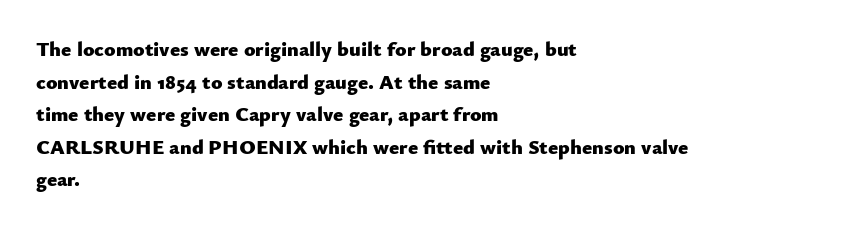
The rendering anchors every line to the left-hand side. In terms of posture, this sample is upright. This sample uses plain, unmodified letter spacing. The gap between lines stays unmarked.
